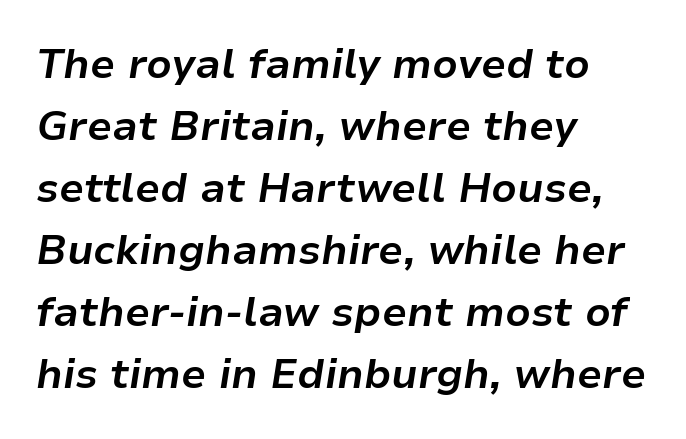
{"italic": "yes", "lean": "right", "slant_degrees": 9, "bold": "yes", "weight": "bold", "width": "normal", "stroke_contrast": "low", "x_height": "medium", "monospaced": "no", "underline": "no", "align": "left", "line_spacing": "normal", "line_spacing_ratio": 1.51, "letter_spacing": "normal", "letter_spacing_em": 0.0, "glyph_px": 41}
